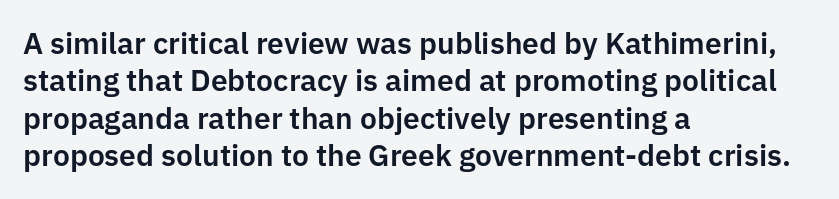
The image shows 30 px sans-serif type, upright; set left-aligned, normal line spacing (1.25x), normal letter spacing, not underlined; low stroke contrast and a medium x-height.
